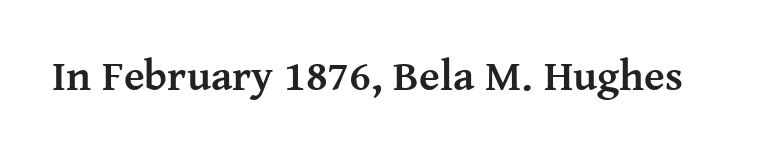
Q: Is the text bold? A: Yes.
Q: Is the text italic (slanted)? A: No, it is upright.
Q: Is the typeface a serif or a sans-serif typeface? A: Serif.
Q: Is the text underlined? A: No.
Q: Is the spacing between letters normal or unusually wide? A: Normal.
Q: Width (condensed, normal, or wide)? A: Normal.
Q: Stroke contrast? A: Medium.
Q: x-height? A: Medium.
Q: Monospaced? A: No.
